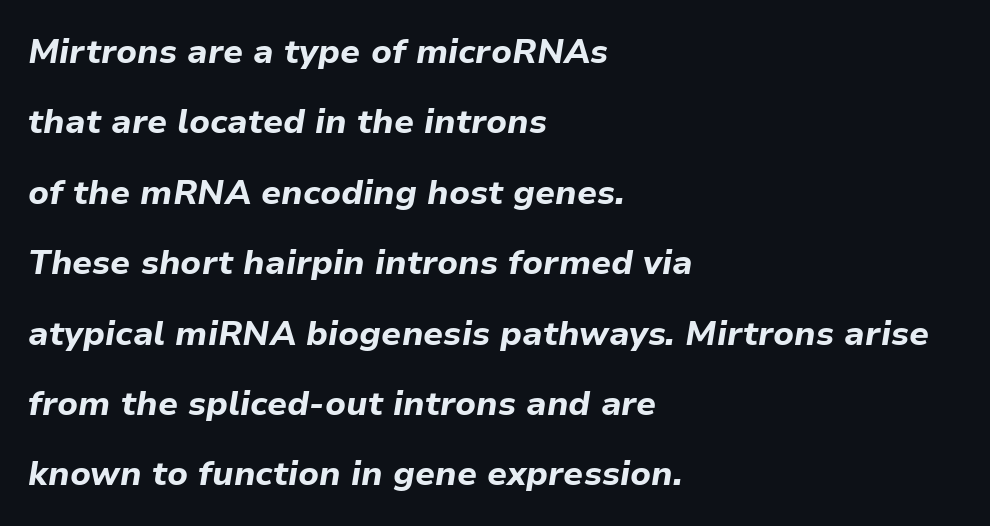
{"italic": "yes", "lean": "right", "slant_degrees": 9, "bold": "yes", "weight": "bold", "width": "normal", "stroke_contrast": "low", "x_height": "medium", "monospaced": "no", "underline": "no", "align": "left", "line_spacing": "loose", "line_spacing_ratio": 2.07, "letter_spacing": "normal", "letter_spacing_em": 0.0, "glyph_px": 34}
